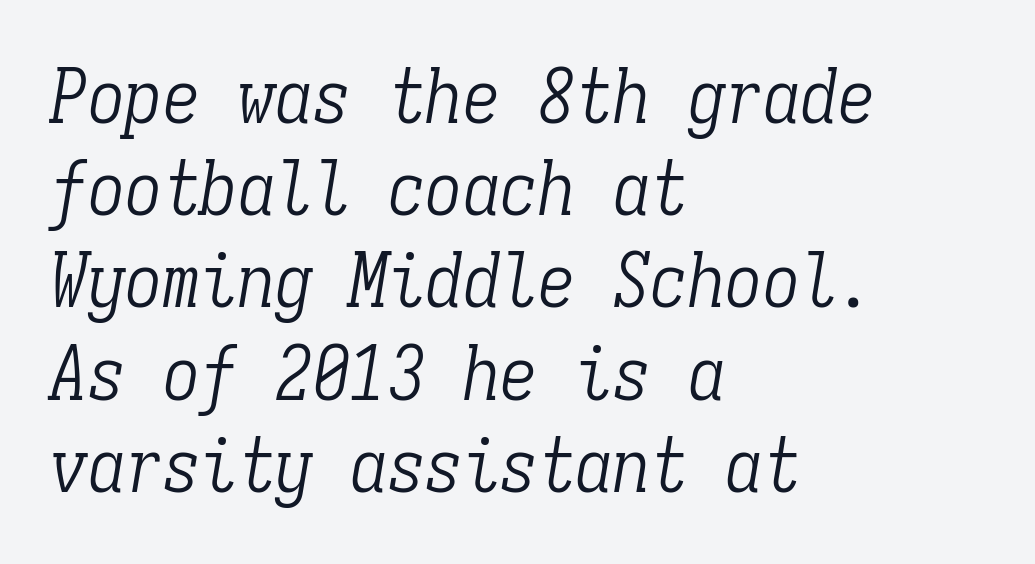
{"serif": "yes", "italic": "yes", "lean": "right", "slant_degrees": 9, "bold": "no", "weight": "light", "width": "condensed", "stroke_contrast": "low", "x_height": "medium", "monospaced": "yes", "underline": "no", "align": "left", "line_spacing_ratio": 1.23, "letter_spacing": "normal", "letter_spacing_em": 0.0, "glyph_px": 75}
